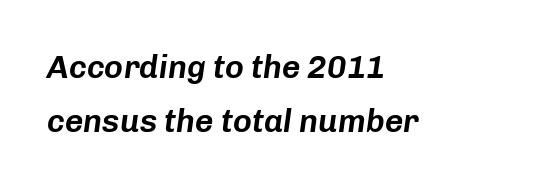
The image shows 32 px text type, italic (leaning right); set left-aligned, normal line spacing (1.69x), normal letter spacing, not underlined; low stroke contrast and a medium x-height.
